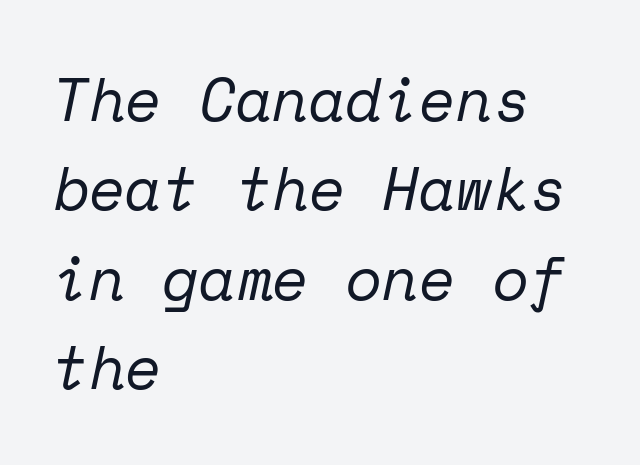
The image shows 60 px regular-weight serif type, italic (leaning right), monospaced; set left-aligned, normal line spacing (1.49x), normal letter spacing, not underlined; low stroke contrast and a medium x-height.
